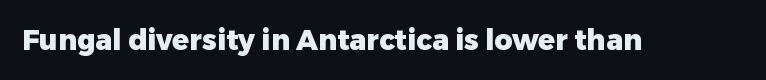
{"serif": "no", "italic": "no", "bold": "yes", "weight": "heavy", "width": "normal", "stroke_contrast": "low", "x_height": "medium", "monospaced": "no", "underline": "no", "letter_spacing": "normal", "letter_spacing_em": 0.0, "glyph_px": 28}
